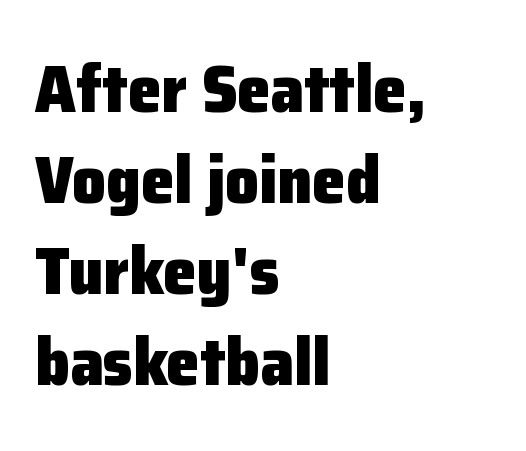
The image shows 67 px heavy sans-serif type, upright; set left-aligned, normal line spacing (1.36x), normal letter spacing, not underlined; low stroke contrast and a medium x-height.
